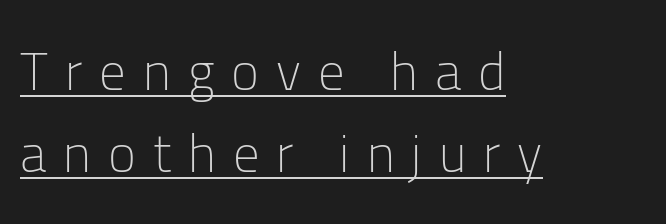
{"serif": "no", "italic": "no", "bold": "no", "weight": "light", "width": "normal", "stroke_contrast": "low", "x_height": "medium", "monospaced": "no", "underline": "yes", "align": "left", "line_spacing": "normal", "line_spacing_ratio": 1.55, "letter_spacing": "wide", "letter_spacing_em": 0.32, "glyph_px": 53}
